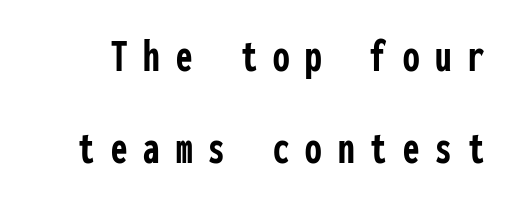
Q: Is the text bold? A: Yes.
Q: Is the text italic (slanted)? A: No, it is upright.
Q: Is the typeface a serif or a sans-serif typeface? A: Sans-serif.
Q: Is the text underlined? A: No.
Q: Is the spacing between letters normal or unusually wide? A: Unusually wide.
Q: Is the spacing between lines tight, normal or loose? A: Loose.
Q: Width (condensed, normal, or wide)? A: Condensed.
Q: Stroke contrast? A: Low.
Q: x-height? A: Medium.
Q: Monospaced? A: Yes.
